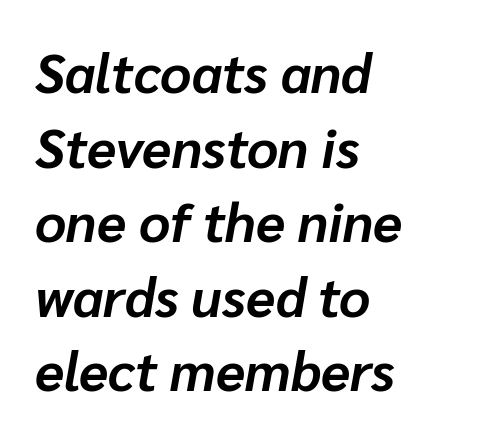
The rendering applies a slant to the glyphs. The face used here is proportionally spaced, like ordinary book or web type. Vertical spacing — default. This sample is left-justified, so line endings fall wherever the words run out. Each word holds together tightly as a unit, with standard inter-letter gaps. The passage shown is not underscored anywhere.
